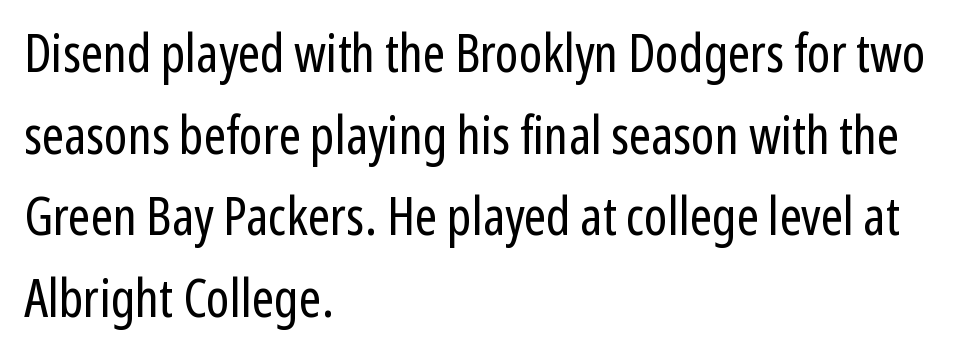
Stems here are at most as thick as an everyday book face. Bare-footed words on every line. Italic: no, the glyphs are upright roman. The face used here is proportionally spaced, like ordinary book or web type. Alignment: flush left.
